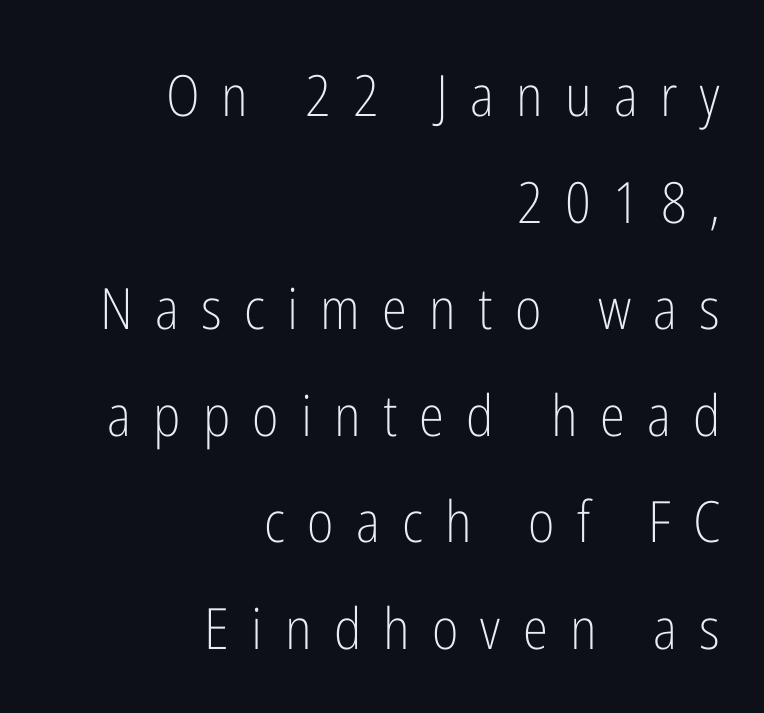
The image shows 57 px light, condensed sans-serif type, upright; set right-aligned, line spacing 1.87x, unusually wide letter spacing (+0.39 em), not underlined; low stroke contrast and a medium x-height.
